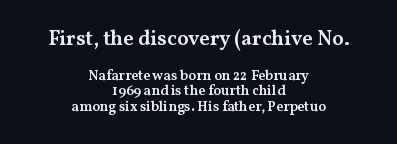
Q: Is the text bold? A: Semi-bold.
Q: Is the text italic (slanted)? A: No, it is upright.
Q: Is the text underlined? A: No.
Q: How is the paragraph aligned? A: Centered.
Q: Is the spacing between letters normal or unusually wide? A: Normal.
Q: Is the spacing between lines tight, normal or loose? A: Tight.
Q: Which block of text is set in a larger size, the first (top) or the second (bottom)? A: The first (top) one.
